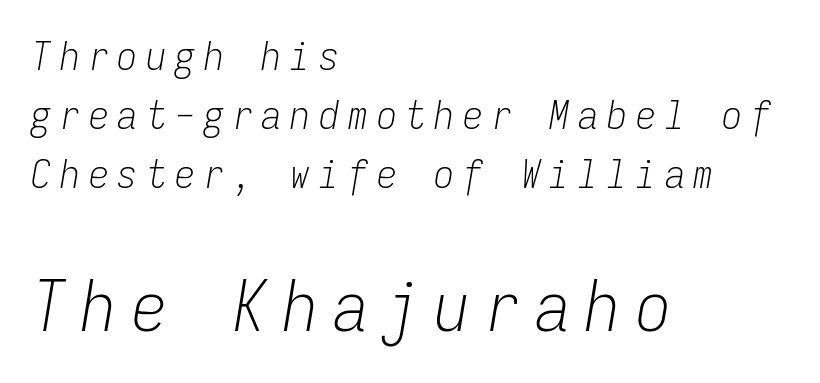
{"italic": "yes", "lean": "right", "slant_degrees": 9, "bold": "no", "weight": "light", "width": "condensed", "stroke_contrast": "low", "x_height": "medium", "monospaced": "yes", "underline": "no", "align": "left", "line_spacing": "normal", "line_spacing_ratio": 1.47, "letter_spacing": "wide", "letter_spacing_em": 0.22, "larger_block": "second", "size_ratio": 1.75, "glyph_px": 70}
